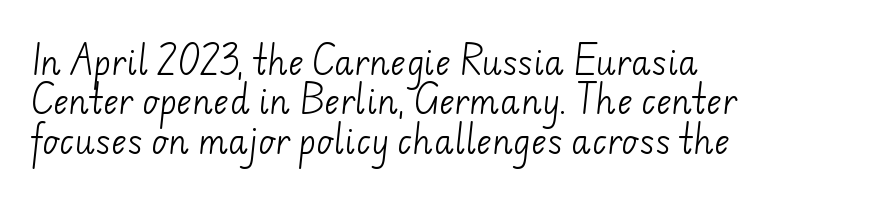
Q: Is the text bold? A: No.
Q: Is the typeface a serif or a sans-serif typeface? A: Sans-serif.
Q: Is the text underlined? A: No.
Q: How is the paragraph aligned? A: Left-aligned.
Q: Is the spacing between letters normal or unusually wide? A: Normal.
Q: Width (condensed, normal, or wide)? A: Normal.
Q: Stroke contrast? A: Low.
Q: x-height? A: Small.
Q: Monospaced? A: No.
